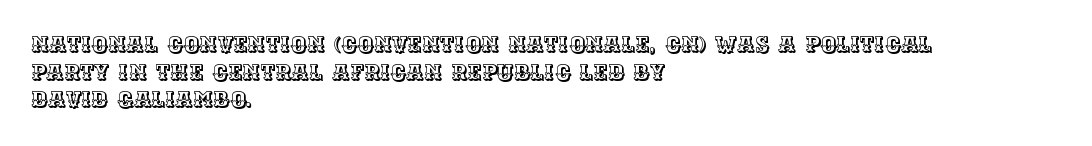
Regarding leading, the lines here are spaced in the standard way. The space beneath each line is pristine and unruled. Tracking value appears to be zero — textbook default spacing. The setting favours the left margin, as ordinary paragraphs usually do.
